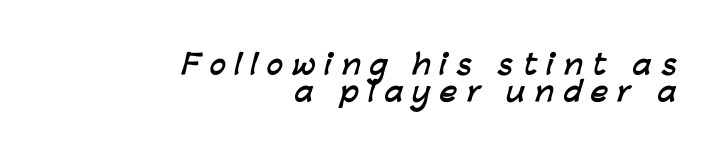
The image shows 27 px bold type; set right-aligned, tight line spacing (0.99x), unusually wide letter spacing (+0.35 em), not underlined.
